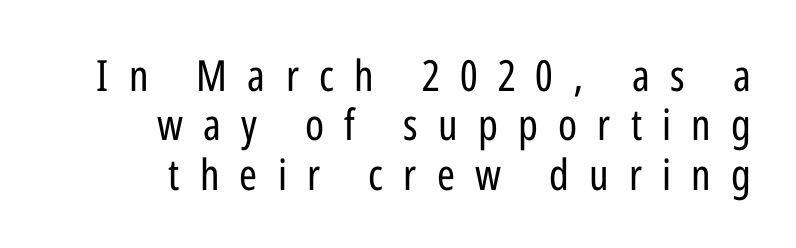
The font family rendered here belongs to the sans-serif group. Notice how the passage keeps a crisp vertical edge on the right only. Inter-character spacing is expanded well beyond the font's built-in metrics. You could barely slide anything between these rows. The axis of the letterforms is exactly vertical. A bare baseline throughout the passage.
